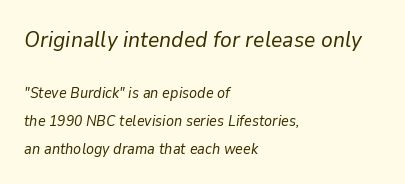
A student would notice the top passage is typeset larger than what follows. Inter-character spacing is left at the font's built-in metrics. The text carries the slant typical of an italic or oblique font. Casual observation: everything's shoved over to the left. Bold? No — there's no thickening of the strokes.
